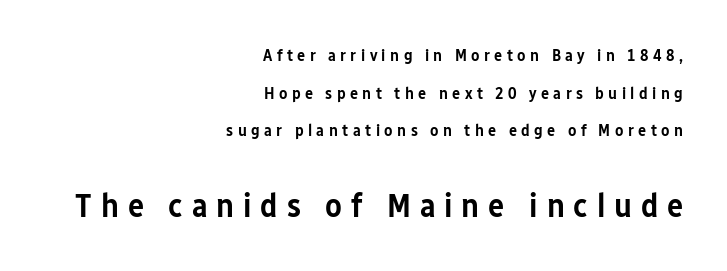
Q: Is the text bold? A: Semi-bold.
Q: Is the text italic (slanted)? A: No, it is upright.
Q: Is the typeface a serif or a sans-serif typeface? A: Sans-serif.
Q: Is the text underlined? A: No.
Q: How is the paragraph aligned? A: Right-aligned.
Q: Is the spacing between letters normal or unusually wide? A: Unusually wide.
Q: Is the spacing between lines tight, normal or loose? A: Loose.
Q: Which block of text is set in a larger size, the first (top) or the second (bottom)? A: The second (bottom) one.
Q: Width (condensed, normal, or wide)? A: Condensed.
Q: Stroke contrast? A: Low.
Q: x-height? A: Medium.
Q: Monospaced? A: No.
